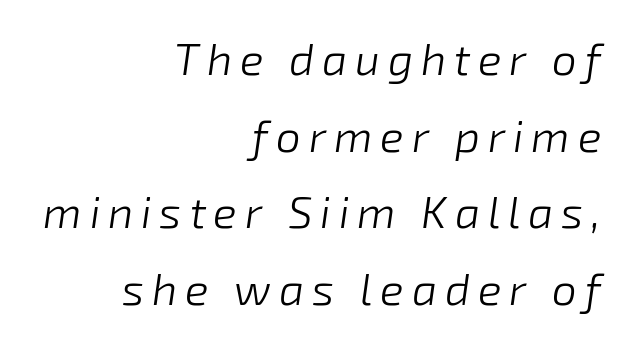
Q: Is the text bold? A: No.
Q: Is the text italic (slanted)? A: Yes, it leans right by about 8 degrees.
Q: Is the text underlined? A: No.
Q: How is the paragraph aligned? A: Right-aligned.
Q: Width (condensed, normal, or wide)? A: Normal.
Q: Stroke contrast? A: Low.
Q: x-height? A: Medium.
Q: Monospaced? A: No.
